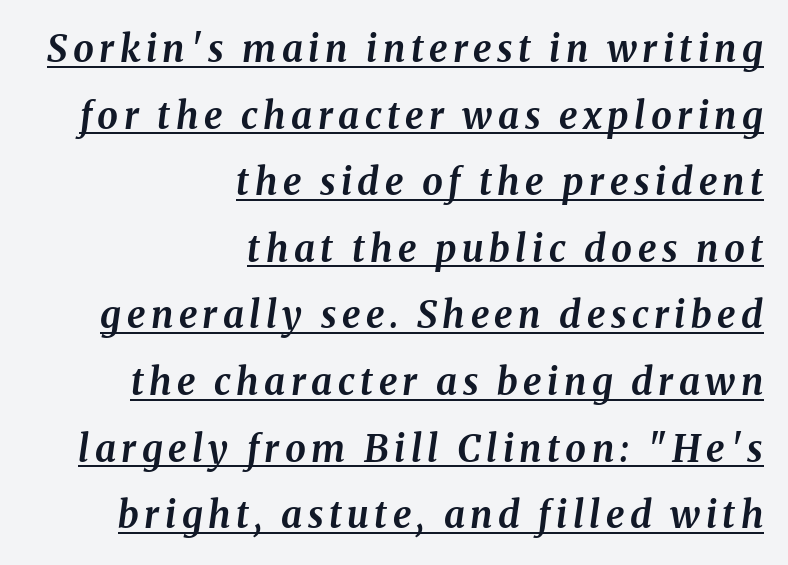
Q: Is the text bold? A: Yes.
Q: Is the text italic (slanted)? A: Yes, it leans right by about 8 degrees.
Q: Is the text underlined? A: Yes.
Q: How is the paragraph aligned? A: Right-aligned.
Q: Width (condensed, normal, or wide)? A: Normal.
Q: Stroke contrast? A: Medium.
Q: x-height? A: Medium.
Q: Monospaced? A: No.
